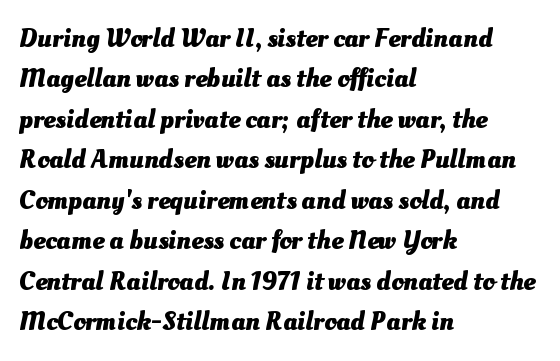
{"bold": "yes", "underline": "no", "align": "left", "line_spacing": "normal", "line_spacing_ratio": 1.5, "letter_spacing": "normal", "letter_spacing_em": 0.0, "glyph_px": 27}
